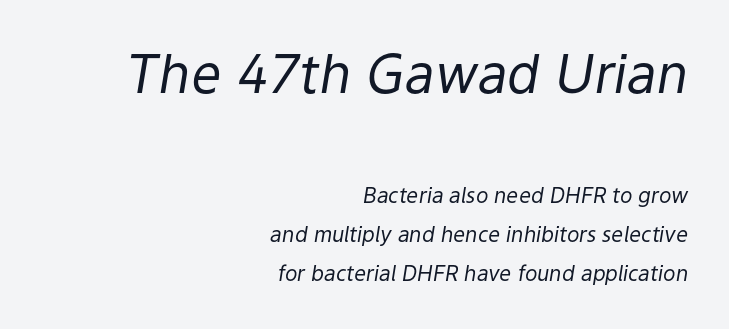
The image shows 53 px regular-weight type, italic (leaning right); set right-aligned, line spacing 1.86x, normal letter spacing, not underlined; the first (top) block is 2.52x larger; low stroke contrast and a medium x-height.
